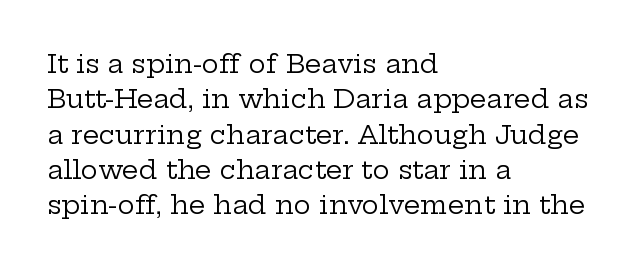
{"italic": "no", "bold": "no", "underline": "no", "align": "left", "line_spacing": "normal", "line_spacing_ratio": 1.36, "letter_spacing": "normal", "letter_spacing_em": 0.0, "glyph_px": 26}
